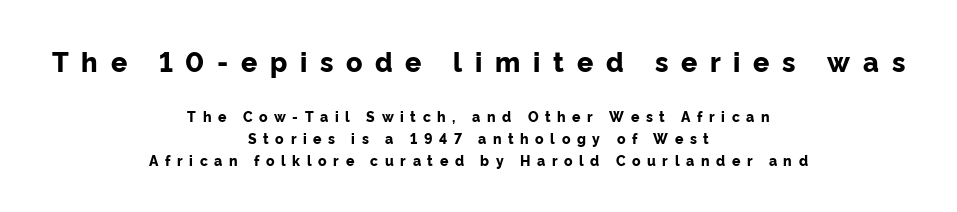
The lettering holds an erect, upright posture throughout. Someone cranked the tracking dial way up on this one. Only glyphs here, with clear space below each row. Compare the two chunks: the upper has the greater cap height. A typesetter would call this leading conventional body-copy spacing. The rendering positions every line midway between the sides.
